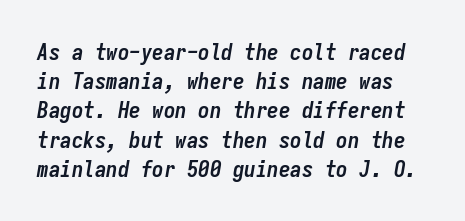
Q: Is the text bold? A: Yes.
Q: Is the text italic (slanted)? A: Yes, it leans right by about 9 degrees.
Q: Is the text underlined? A: No.
Q: Is the spacing between letters normal or unusually wide? A: Normal.
Q: Is the spacing between lines tight, normal or loose? A: Normal.
